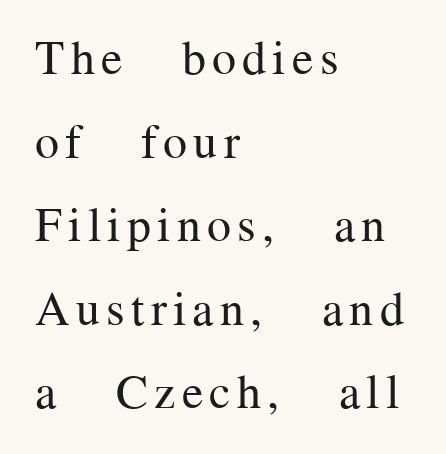
The image shows 48 px regular-weight serif type, upright; set left-aligned, line spacing 1.74x, not underlined; medium stroke contrast and a medium x-height.
